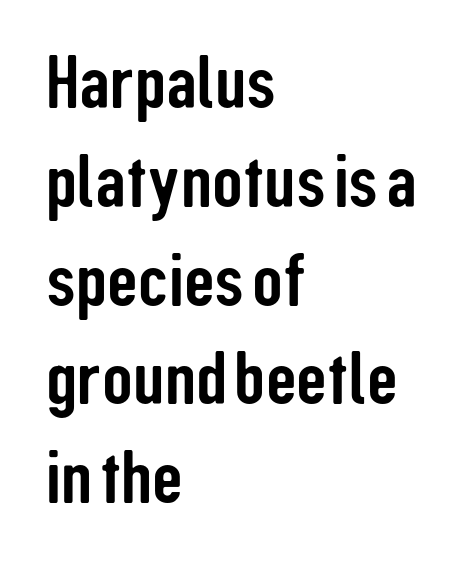
{"serif": "no", "italic": "no", "width": "condensed", "stroke_contrast": "low", "x_height": "medium", "monospaced": "no", "underline": "no", "align": "left", "line_spacing": "normal", "line_spacing_ratio": 1.3, "letter_spacing": "normal", "letter_spacing_em": 0.0, "glyph_px": 76}
